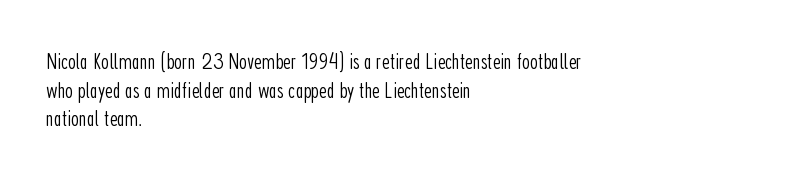
The image shows 23 px text type, upright; set left-aligned, line spacing 1.24x, normal letter spacing, not underlined.
